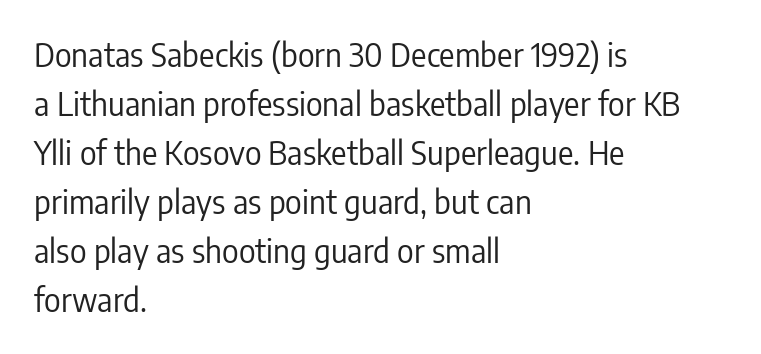
Weight: not bold — regular or lighter. Spacing between characters is what you'd get straight out of the box. Each letter keeps its own natural width here, so spacing adapts to shape. Stroke terminals: plain, sans-serif.
